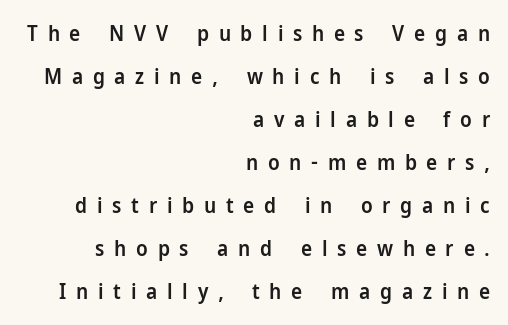
Q: Is the text bold? A: Semi-bold.
Q: Is the text italic (slanted)? A: No, it is upright.
Q: Is the text underlined? A: No.
Q: How is the paragraph aligned? A: Right-aligned.
Q: Is the spacing between letters normal or unusually wide? A: Unusually wide.
Q: Is the spacing between lines tight, normal or loose? A: Loose.
